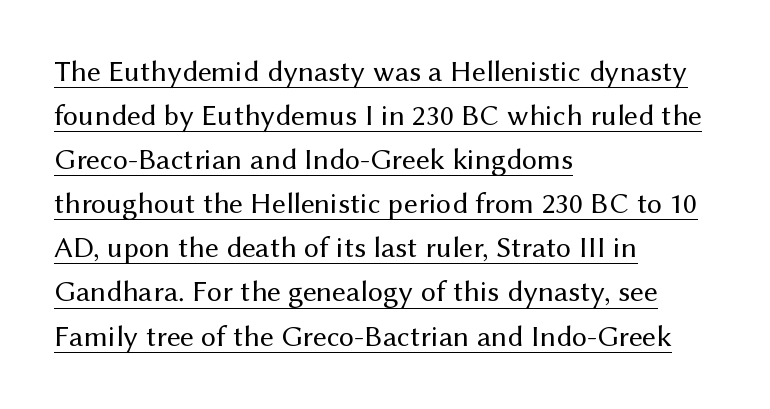
{"serif": "no", "italic": "no", "bold": "no", "weight": "regular", "width": "normal", "stroke_contrast": "medium", "x_height": "medium", "monospaced": "no", "underline": "yes", "align": "left", "line_spacing": "normal", "line_spacing_ratio": 1.47, "letter_spacing": "normal", "letter_spacing_em": 0.0, "glyph_px": 30}
